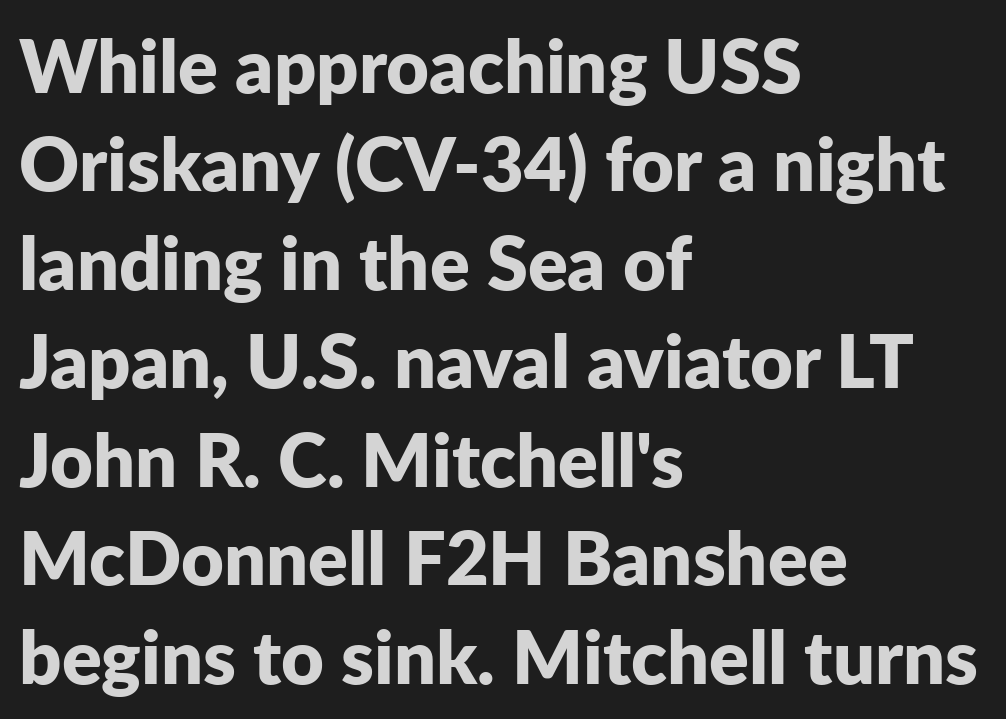
Q: Is the text bold? A: Yes.
Q: Is the text italic (slanted)? A: No, it is upright.
Q: Is the typeface a serif or a sans-serif typeface? A: Sans-serif.
Q: Is the text underlined? A: No.
Q: How is the paragraph aligned? A: Left-aligned.
Q: Is the spacing between letters normal or unusually wide? A: Normal.
Q: Is the spacing between lines tight, normal or loose? A: Normal.
Q: Width (condensed, normal, or wide)? A: Normal.
Q: Stroke contrast? A: Low.
Q: x-height? A: Medium.
Q: Monospaced? A: No.
